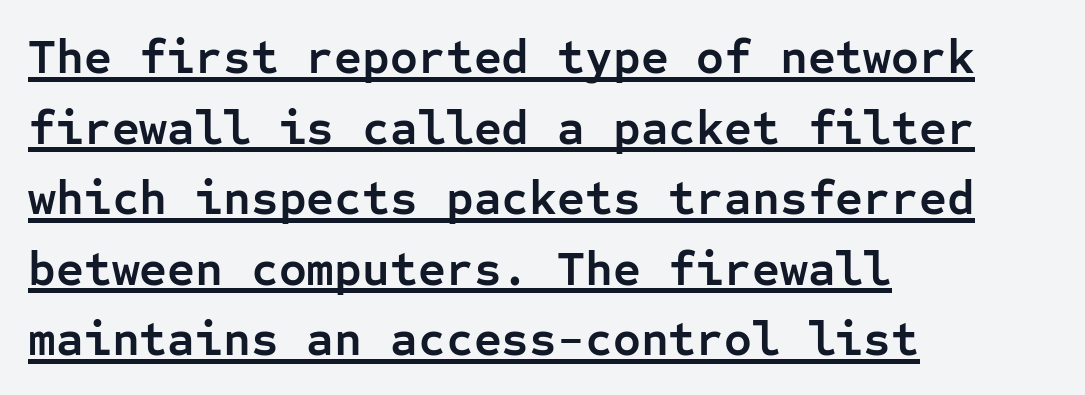
{"serif": "no", "italic": "no", "bold": "yes", "weight": "semibold", "width": "normal", "stroke_contrast": "low", "x_height": "medium", "monospaced": "yes", "underline": "yes", "align": "left", "line_spacing": "normal", "line_spacing_ratio": 1.47, "letter_spacing": "normal", "letter_spacing_em": 0.0, "glyph_px": 48}
